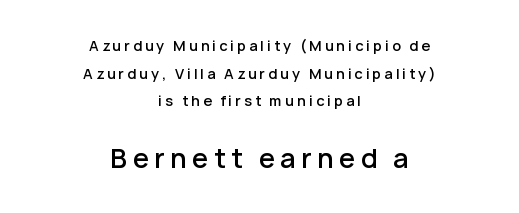
The image shows 26 px text type, upright; set centered, loose line spacing (1.98x), unusually wide letter spacing (+0.21 em), not underlined; the second (bottom) block is 1.86x larger.
